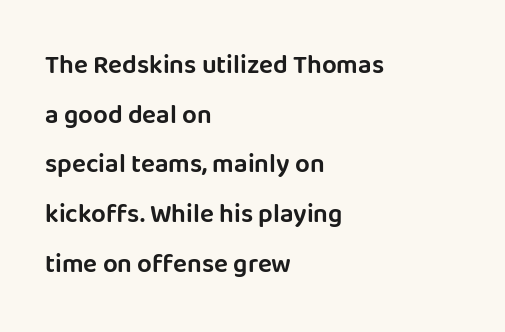
{"italic": "no", "underline": "no", "align": "left", "line_spacing": "loose", "line_spacing_ratio": 1.91, "letter_spacing": "normal", "letter_spacing_em": 0.0, "glyph_px": 26}
